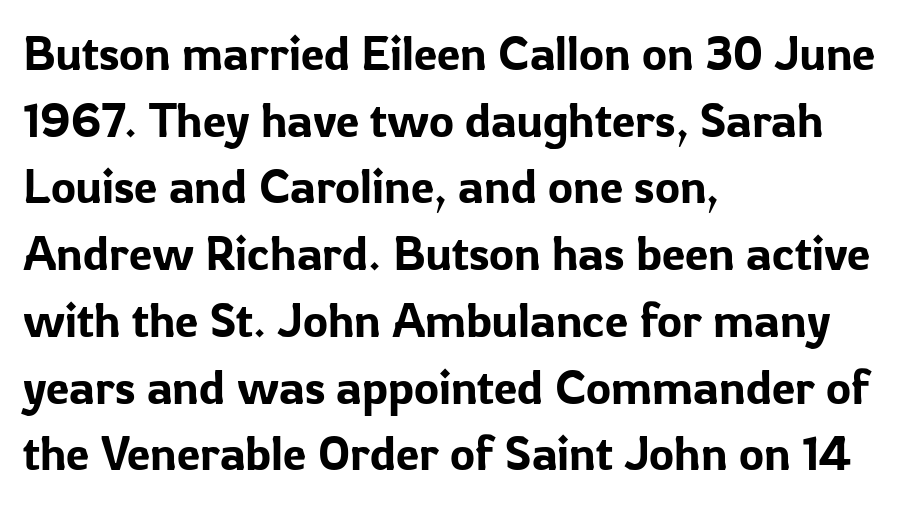
{"serif": "no", "italic": "no", "width": "normal", "stroke_contrast": "low", "x_height": "medium", "monospaced": "no", "underline": "no", "align": "left", "line_spacing": "normal", "line_spacing_ratio": 1.42, "letter_spacing": "normal", "letter_spacing_em": 0.0, "glyph_px": 47}
